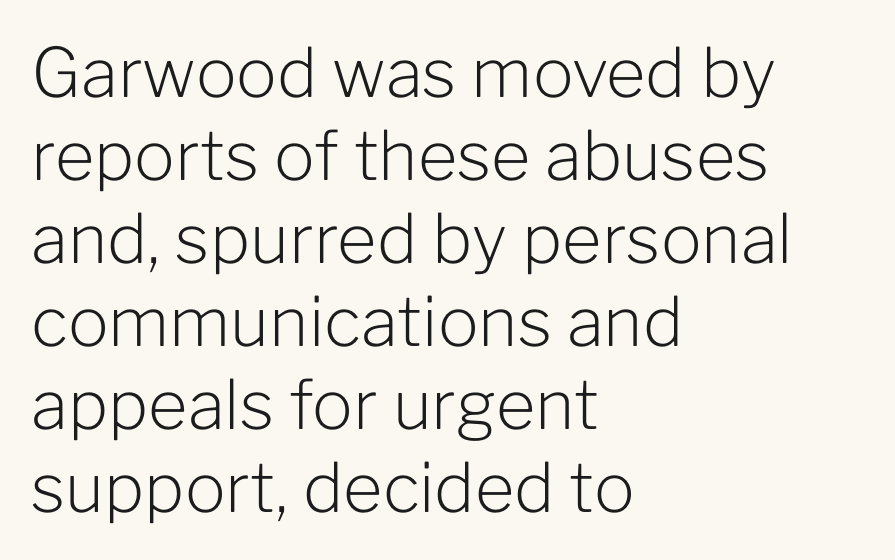
You could not count columns in this text — the font is proportionally spaced. Type without underlining. How are the letters spaced? Ordinarily, with no added tracking. Each line starts at the same left margin while the right side varies. Nothing sits at the stroke ends, so this counts as sans-serif. You can tell it's not italic because the verticals are truly vertical.
